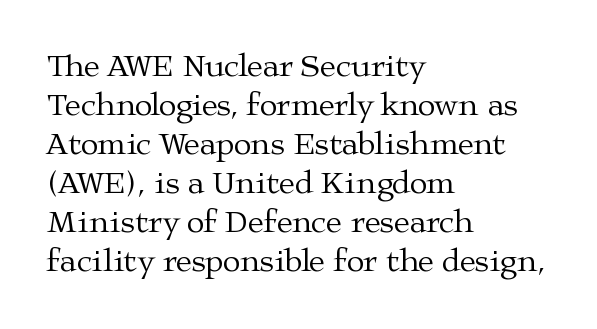
{"serif": "yes", "italic": "no", "bold": "no", "weight": "regular", "width": "wide", "stroke_contrast": "medium", "x_height": "medium", "monospaced": "no", "underline": "no", "align": "left", "line_spacing_ratio": 1.22, "letter_spacing": "normal", "letter_spacing_em": 0.0, "glyph_px": 32}
